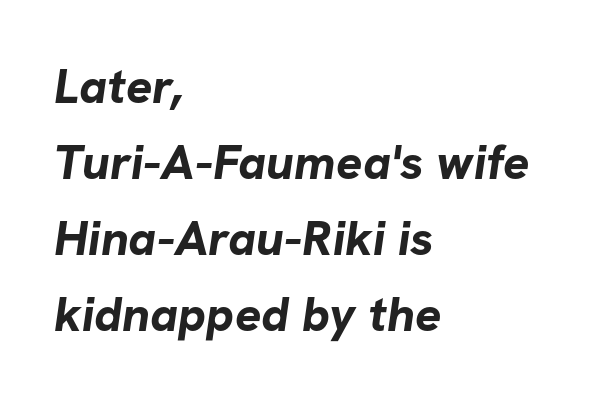
Standard letterfit; no display-style spreading of the glyphs. This rendering uses left alignment, leaving the right contour irregular. Letters rest on an invisible, unmarked baseline. This rendering employs a face without finishing strokes, i.e., a sans-serif.
